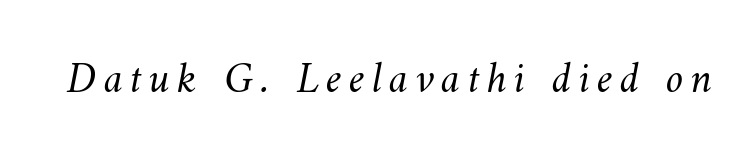
Q: Is the text bold? A: No.
Q: Is the text underlined? A: No.
Q: Width (condensed, normal, or wide)? A: Normal.
Q: Stroke contrast? A: Medium.
Q: x-height? A: Small.
Q: Monospaced? A: No.
